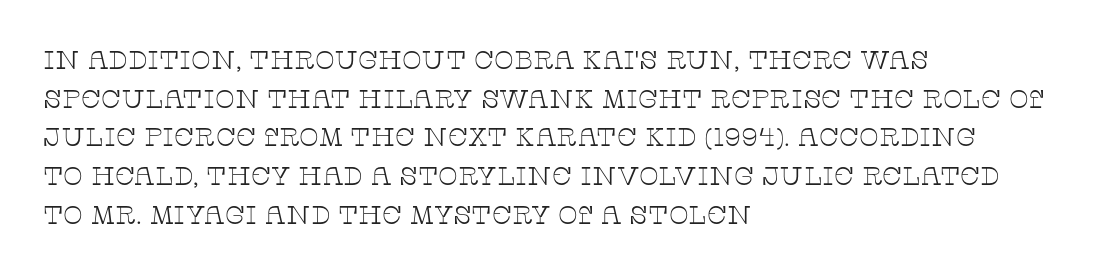
Q: Is the text bold? A: No.
Q: Is the text italic (slanted)? A: No, it is upright.
Q: Is the text underlined? A: No.
Q: How is the paragraph aligned? A: Left-aligned.
Q: Is the spacing between letters normal or unusually wide? A: Normal.
Q: Is the spacing between lines tight, normal or loose? A: Normal.
